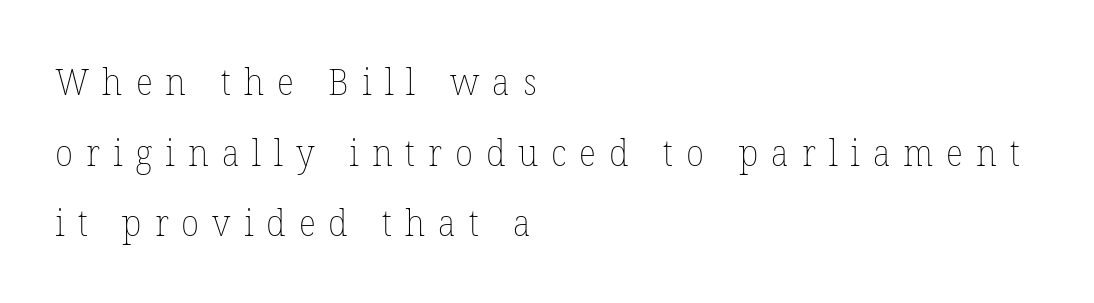
Q: Is the text bold? A: No.
Q: Is the text italic (slanted)? A: No, it is upright.
Q: Is the text underlined? A: No.
Q: How is the paragraph aligned? A: Left-aligned.
Q: Is the spacing between letters normal or unusually wide? A: Unusually wide.
Q: Is the spacing between lines tight, normal or loose? A: Loose.
Q: Width (condensed, normal, or wide)? A: Normal.
Q: Stroke contrast? A: Low.
Q: x-height? A: Medium.
Q: Monospaced? A: No.
